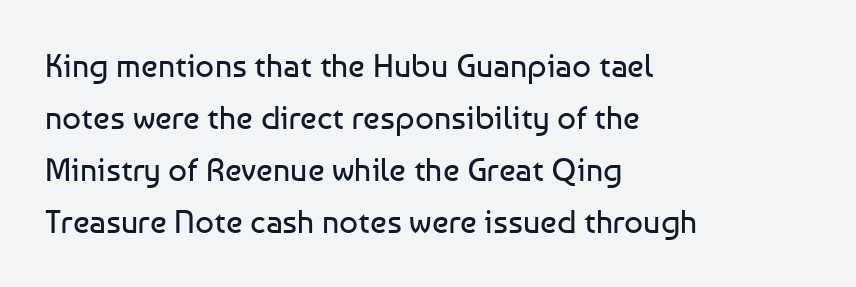
{"serif": "no", "italic": "no", "bold": "no", "weight": "regular", "width": "normal", "stroke_contrast": "low", "x_height": "medium", "monospaced": "no", "underline": "no", "align": "left", "line_spacing": "normal", "line_spacing_ratio": 1.58, "letter_spacing": "normal", "letter_spacing_em": 0.0, "glyph_px": 33}
